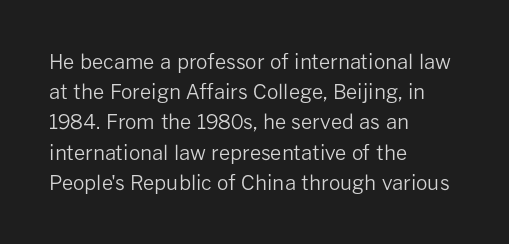
What stands out about the letter spacing? Nothing — it is the standard amount. The axis of the letterforms is exactly vertical. Check the space under the baseline: it is left empty. Evenly set lines give the paragraph a standard silhouette.
